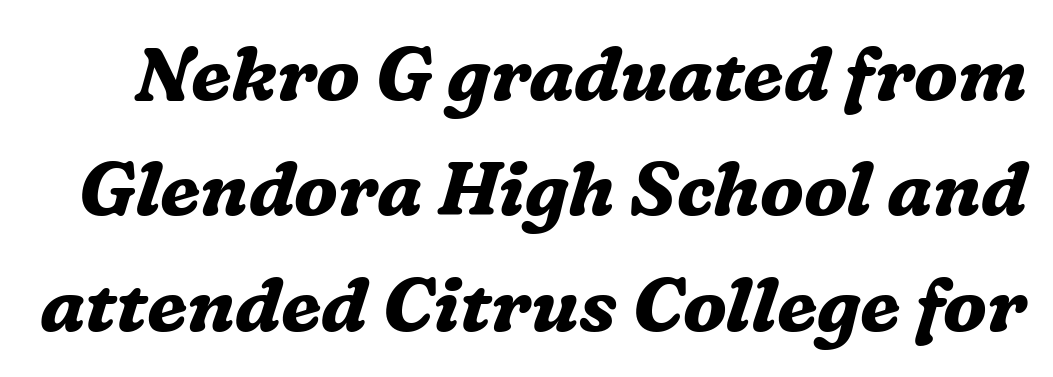
{"serif": "yes", "italic": "yes", "lean": "right", "slant_degrees": 16, "bold": "yes", "weight": "bold", "width": "normal", "stroke_contrast": "medium", "x_height": "medium", "monospaced": "no", "underline": "no", "line_spacing": "normal", "line_spacing_ratio": 1.54, "letter_spacing": "normal", "letter_spacing_em": 0.0, "glyph_px": 75}
